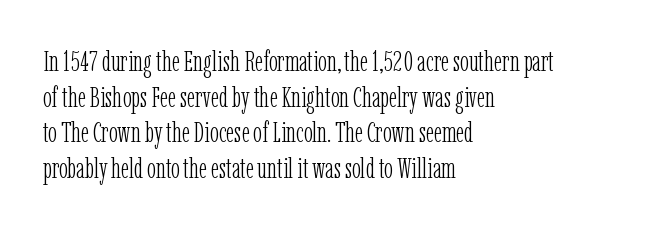
Q: Is the text bold? A: No.
Q: Is the text italic (slanted)? A: No, it is upright.
Q: Is the typeface a serif or a sans-serif typeface? A: Serif.
Q: Is the text underlined? A: No.
Q: How is the paragraph aligned? A: Left-aligned.
Q: Is the spacing between letters normal or unusually wide? A: Normal.
Q: Width (condensed, normal, or wide)? A: Condensed.
Q: Stroke contrast? A: Low.
Q: x-height? A: Medium.
Q: Monospaced? A: No.
